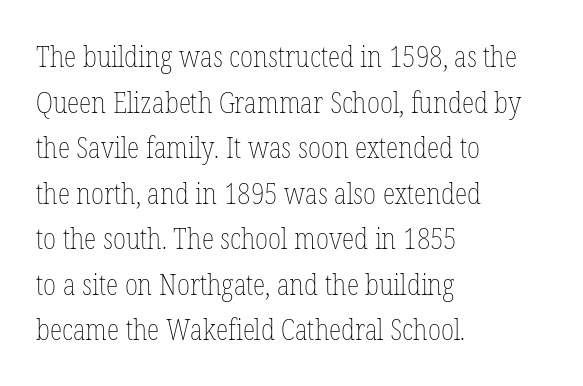
There is no visible air inserted between adjacent glyphs. Is this a heavy cut? Hardly; it is regular or lighter. In CSS terms this would be text-align: left. Each letter keeps its own natural width here, so spacing adapts to shape. Baseline-to-baseline distance is the conventional proportion of letter height.
